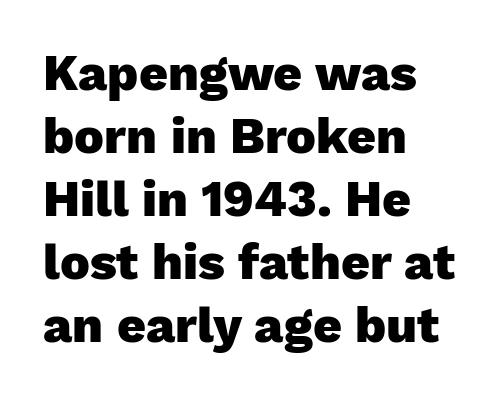
{"serif": "no", "italic": "no", "bold": "yes", "weight": "heavy", "width": "normal", "stroke_contrast": "low", "x_height": "medium", "monospaced": "no", "underline": "no", "align": "left", "line_spacing": "normal", "line_spacing_ratio": 1.26, "letter_spacing": "normal", "letter_spacing_em": 0.0, "glyph_px": 50}
